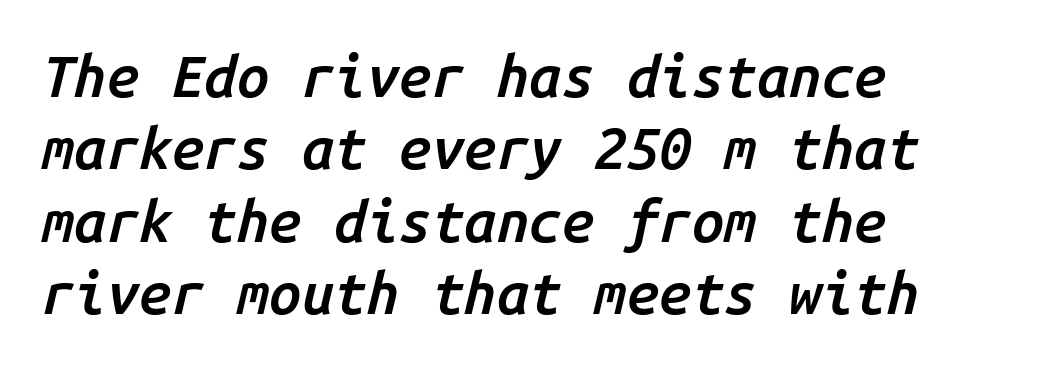
{"italic": "yes", "lean": "right", "slant_degrees": 14, "bold": "semi", "weight": "semibold", "width": "normal", "stroke_contrast": "low", "x_height": "medium", "monospaced": "yes", "underline": "no", "align": "left", "line_spacing": "normal", "line_spacing_ratio": 1.25, "letter_spacing": "normal", "letter_spacing_em": 0.0, "glyph_px": 58}
